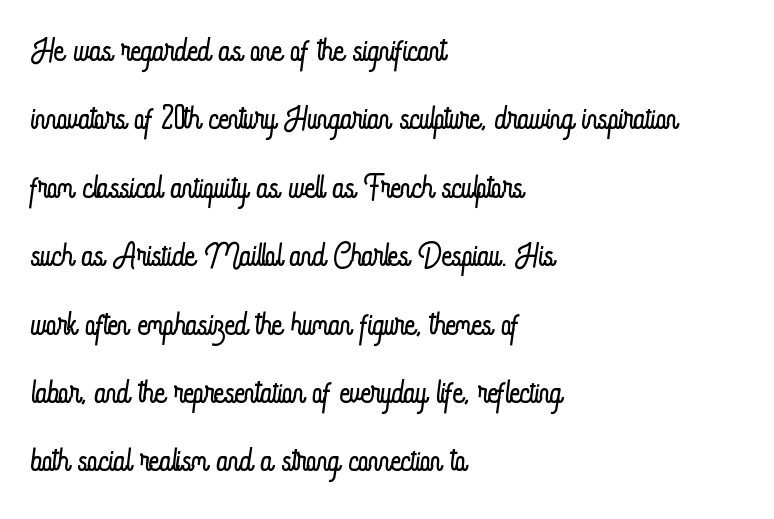
Q: Is the text bold? A: No.
Q: Is the text underlined? A: No.
Q: How is the paragraph aligned? A: Left-aligned.
Q: Is the spacing between letters normal or unusually wide? A: Normal.
Q: Is the spacing between lines tight, normal or loose? A: Normal.
Q: Width (condensed, normal, or wide)? A: Condensed.
Q: Stroke contrast? A: Low.
Q: x-height? A: Small.
Q: Monospaced? A: No.
